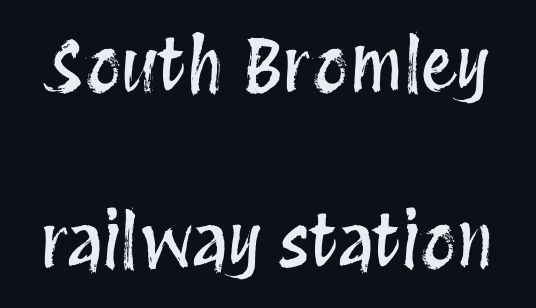
Bare-footed words on every line. Does the leading feel generous? Absolutely, it's lavish. Each letter keeps its own natural width here, so spacing adapts to shape. Does extra space separate the letters? No, they use regular spacing.
